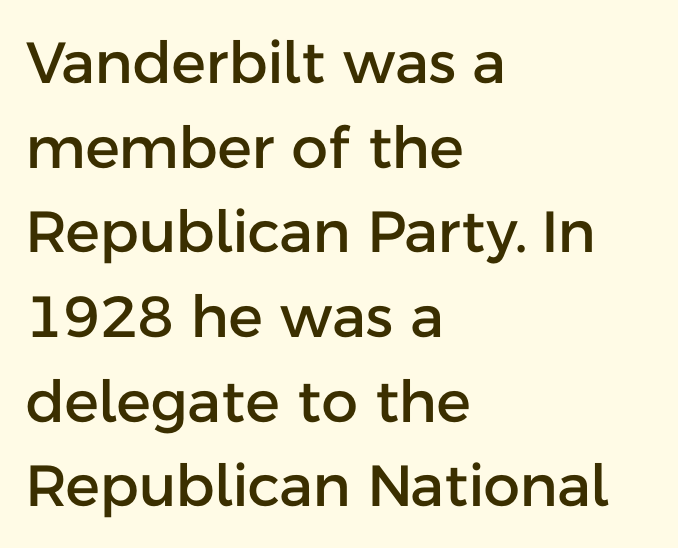
{"serif": "no", "italic": "no", "width": "normal", "stroke_contrast": "low", "x_height": "medium", "monospaced": "no", "underline": "no", "align": "left", "line_spacing": "normal", "line_spacing_ratio": 1.46, "letter_spacing": "normal", "letter_spacing_em": 0.0, "glyph_px": 58}
